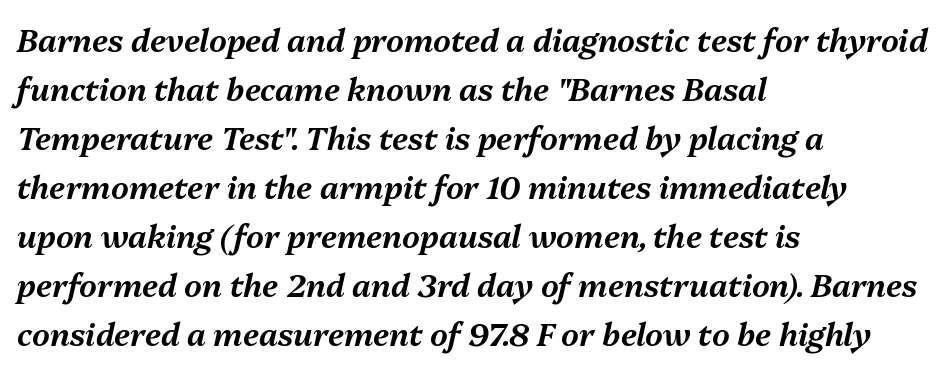
{"italic": "yes", "lean": "right", "slant_degrees": 13, "width": "normal", "stroke_contrast": "medium", "x_height": "medium", "monospaced": "no", "underline": "no", "align": "left", "line_spacing": "normal", "line_spacing_ratio": 1.58, "letter_spacing": "normal", "letter_spacing_em": 0.0, "glyph_px": 31}
